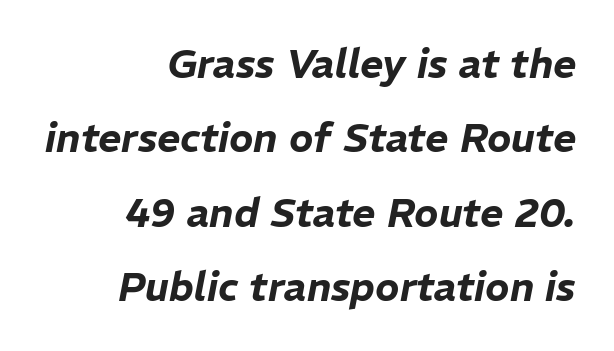
{"italic": "yes", "lean": "right", "slant_degrees": 11, "width": "normal", "stroke_contrast": "low", "x_height": "medium", "monospaced": "no", "underline": "no", "align": "right", "line_spacing_ratio": 1.86, "letter_spacing": "normal", "letter_spacing_em": 0.0, "glyph_px": 40}
